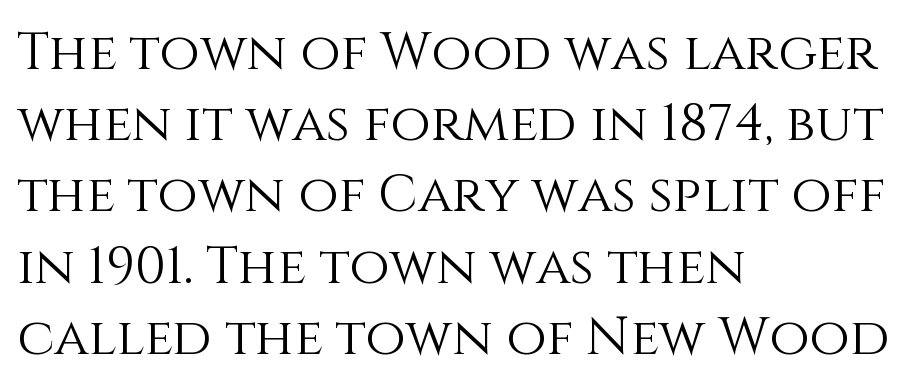
{"italic": "no", "bold": "no", "weight": "light", "width": "normal", "stroke_contrast": "medium", "x_height": "large", "monospaced": "no", "underline": "no", "align": "left", "line_spacing": "normal", "line_spacing_ratio": 1.37, "letter_spacing": "normal", "letter_spacing_em": 0.0, "glyph_px": 52}
